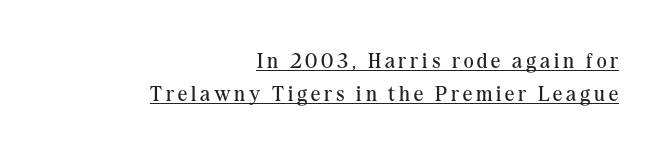
The characters are drawn with everyday or finer stroke widths. Each new line begins a customary step beneath the previous one. Compared with undecorated copy, this sample adds a rule below the words. Leftover space on each line is placed entirely before the opening word. Italic: no, the glyphs are upright roman.
